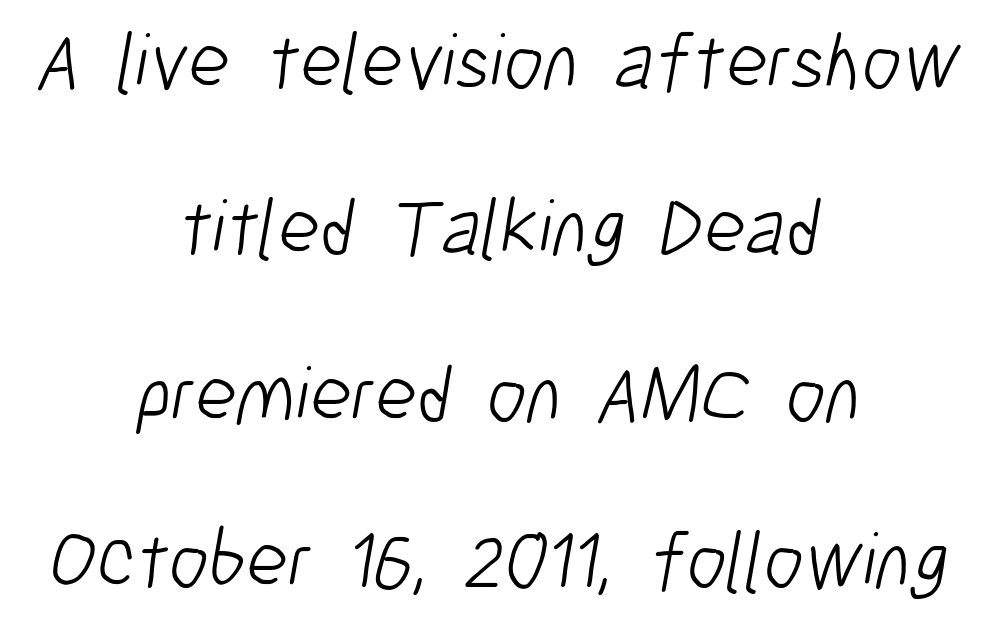
{"serif": "no", "bold": "no", "weight": "light", "width": "condensed", "stroke_contrast": "low", "x_height": "medium", "monospaced": "no", "underline": "no", "align": "center", "line_spacing": "loose", "line_spacing_ratio": 2.08, "letter_spacing": "normal", "letter_spacing_em": 0.0, "glyph_px": 80}
